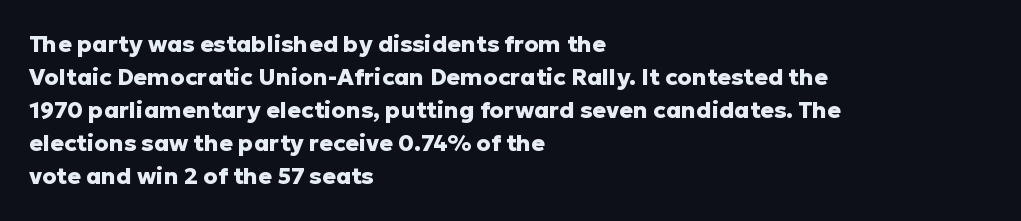
This sample keeps an unexceptional amount of space between lines. Strokes here are thick enough to call this a true bold. A student would call this left alignment; a typographer would say flush left, rag right. You can tell it's not italic because the verticals are truly vertical.
